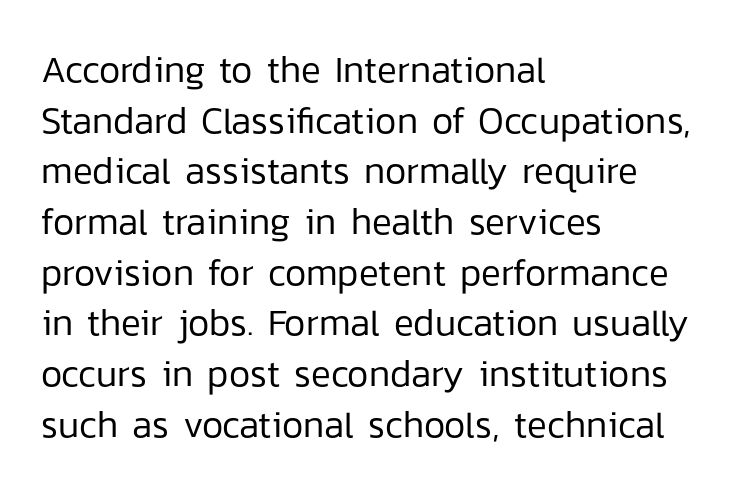
Here the designer chose a conventional face with non-uniform glyph widths. No feet cap the strokes, marking this as sans-serif type. These lines keep a tight, regular rhythm from letter to letter. The area under the type is left untouched. Layout note: lines flush left. The lettering stays uniformly vertical, giving the passage a roman look.
